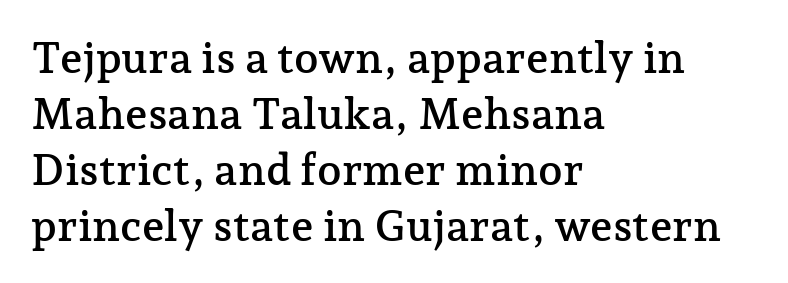
Q: Is the text italic (slanted)? A: No, it is upright.
Q: Is the typeface a serif or a sans-serif typeface? A: Serif.
Q: Is the text underlined? A: No.
Q: How is the paragraph aligned? A: Left-aligned.
Q: Is the spacing between letters normal or unusually wide? A: Normal.
Q: Is the spacing between lines tight, normal or loose? A: Normal.
Q: Width (condensed, normal, or wide)? A: Normal.
Q: Stroke contrast? A: Low.
Q: x-height? A: Medium.
Q: Monospaced? A: No.
